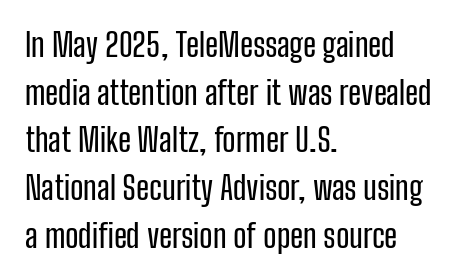
The face used here is proportionally spaced, like ordinary book or web type. Descenders hang freely into open space. There is no visible air inserted between adjacent glyphs. Is the block centered? No — it sits flush against the left margin. Ascenders rise straight up at ninety degrees. How would I describe the line gaps? Plain and ordinary.
